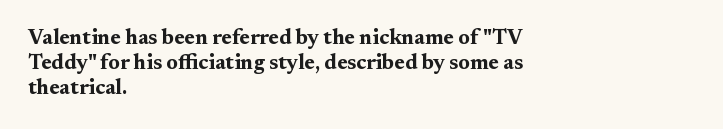
The image shows 21 px bold type, upright; set left-aligned, line spacing 1.2x, normal letter spacing, not underlined.
